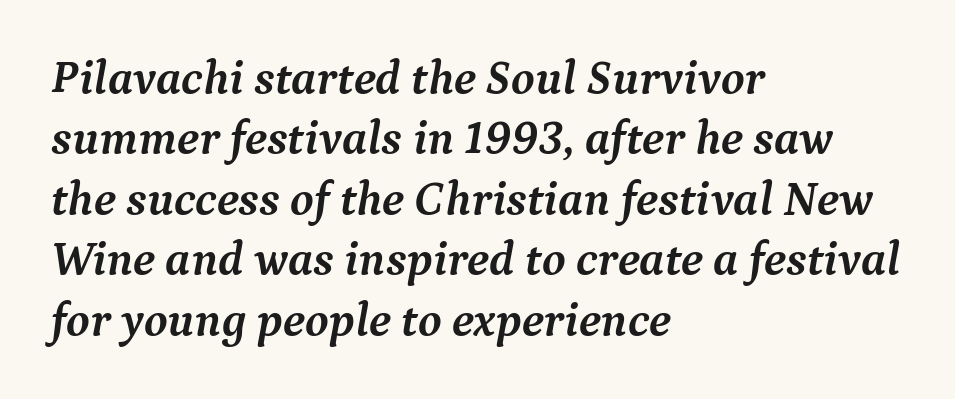
{"serif": "yes", "italic": "yes", "lean": "right", "slant_degrees": 9, "bold": "yes", "weight": "semibold", "width": "normal", "stroke_contrast": "medium", "x_height": "medium", "monospaced": "no", "underline": "no", "align": "left", "line_spacing": "normal", "line_spacing_ratio": 1.26, "letter_spacing": "normal", "letter_spacing_em": 0.0, "glyph_px": 48}
